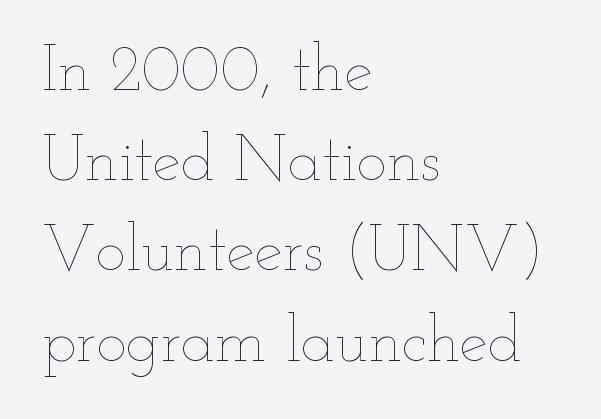
{"italic": "no", "bold": "no", "weight": "thin", "width": "wide", "stroke_contrast": "low", "x_height": "small", "monospaced": "no", "underline": "no", "align": "left", "line_spacing": "normal", "line_spacing_ratio": 1.41, "letter_spacing": "normal", "letter_spacing_em": 0.0, "glyph_px": 64}
